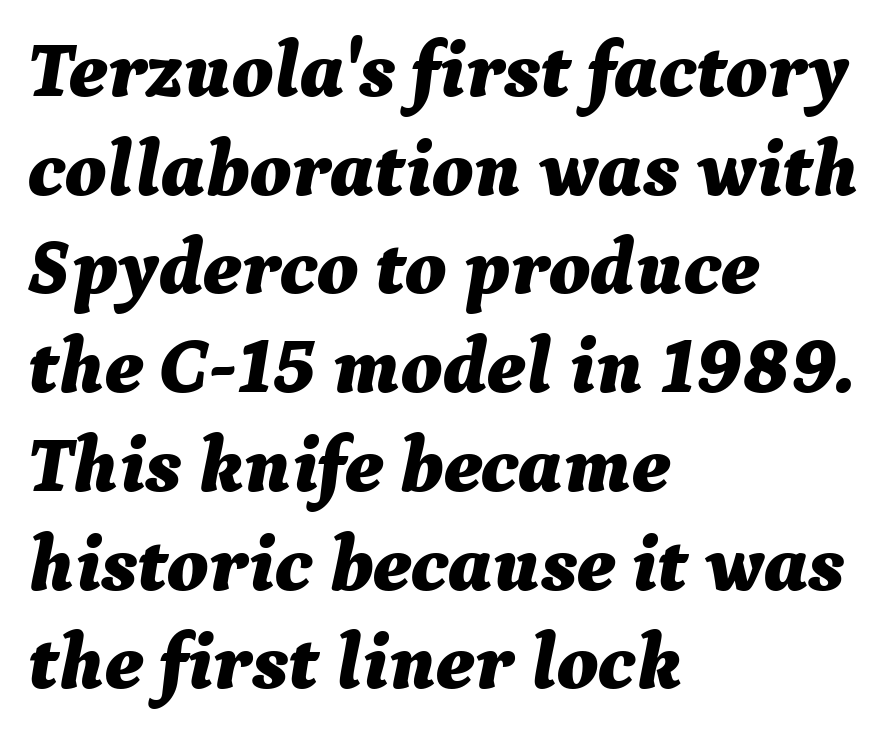
{"italic": "yes", "lean": "right", "slant_degrees": 9, "bold": "yes", "weight": "bold", "width": "normal", "stroke_contrast": "medium", "x_height": "medium", "monospaced": "no", "underline": "no", "align": "left", "line_spacing": "normal", "line_spacing_ratio": 1.25, "letter_spacing": "normal", "letter_spacing_em": 0.0, "glyph_px": 79}
